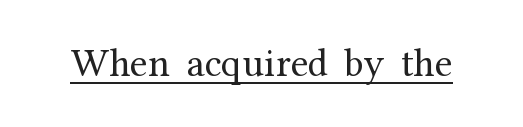
Q: Is the text bold? A: No.
Q: Is the text italic (slanted)? A: No, it is upright.
Q: Is the typeface a serif or a sans-serif typeface? A: Serif.
Q: Is the text underlined? A: Yes.
Q: Is the spacing between letters normal or unusually wide? A: Normal.
Q: Width (condensed, normal, or wide)? A: Normal.
Q: Stroke contrast? A: Medium.
Q: x-height? A: Medium.
Q: Monospaced? A: No.
